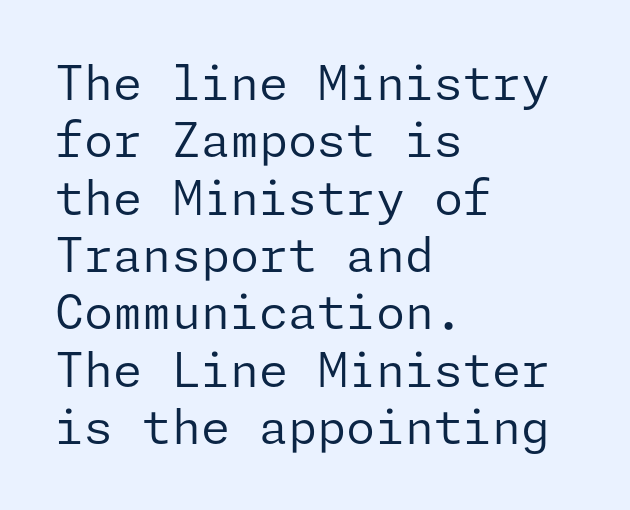
Q: Is the text bold? A: No.
Q: Is the text italic (slanted)? A: No, it is upright.
Q: Is the typeface a serif or a sans-serif typeface? A: Sans-serif.
Q: Is the text underlined? A: No.
Q: How is the paragraph aligned? A: Left-aligned.
Q: Is the spacing between letters normal or unusually wide? A: Normal.
Q: Width (condensed, normal, or wide)? A: Normal.
Q: Stroke contrast? A: Low.
Q: x-height? A: Medium.
